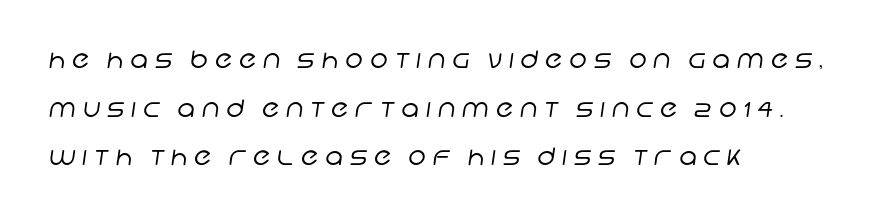
Q: Is the text bold? A: No.
Q: Is the text underlined? A: No.
Q: How is the paragraph aligned? A: Left-aligned.
Q: Is the spacing between letters normal or unusually wide? A: Unusually wide.
Q: Is the spacing between lines tight, normal or loose? A: Loose.
